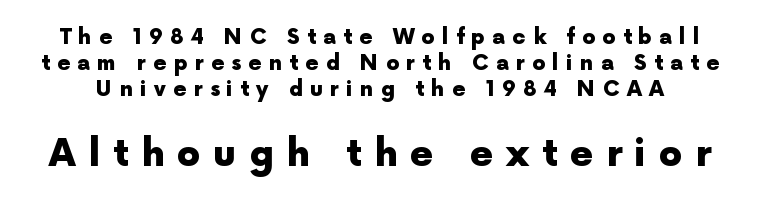
The following chunk of copy outweighs the initial chunk in type size. Nobody drew a line under any word here. Each letter keeps its own natural width here, so spacing adapts to shape. The tracking jumps out immediately: characters are airy and widely separated. This is sans-serif lettering, the kind often seen on screens and signage.
